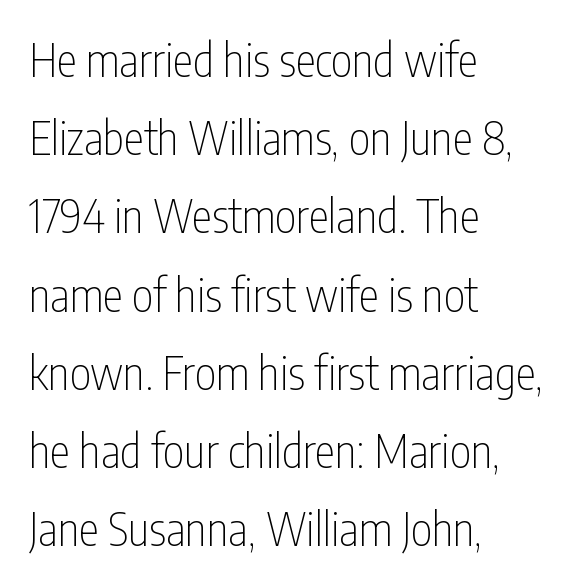
Q: Is the text bold? A: No.
Q: Is the text italic (slanted)? A: No, it is upright.
Q: Is the typeface a serif or a sans-serif typeface? A: Sans-serif.
Q: Is the text underlined? A: No.
Q: How is the paragraph aligned? A: Left-aligned.
Q: Is the spacing between letters normal or unusually wide? A: Normal.
Q: Is the spacing between lines tight, normal or loose? A: Normal.
Q: Width (condensed, normal, or wide)? A: Condensed.
Q: Stroke contrast? A: Low.
Q: x-height? A: Medium.
Q: Monospaced? A: No.
